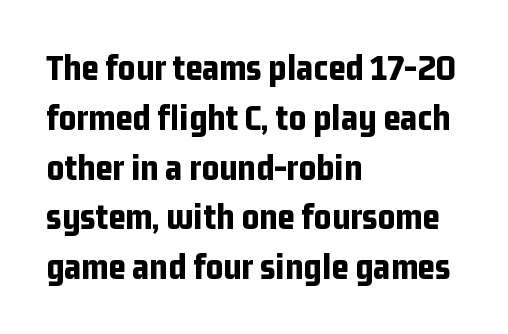
Honestly, the letter spacing is just normal — you wouldn't notice it. Descenders are the only things crossing below the line. In terms of leading, this rendering sits right in the middle. Each letter keeps its own natural width here, so spacing adapts to shape. The axis of the letterforms is exactly vertical. Heft: maximum for text — a bold.
